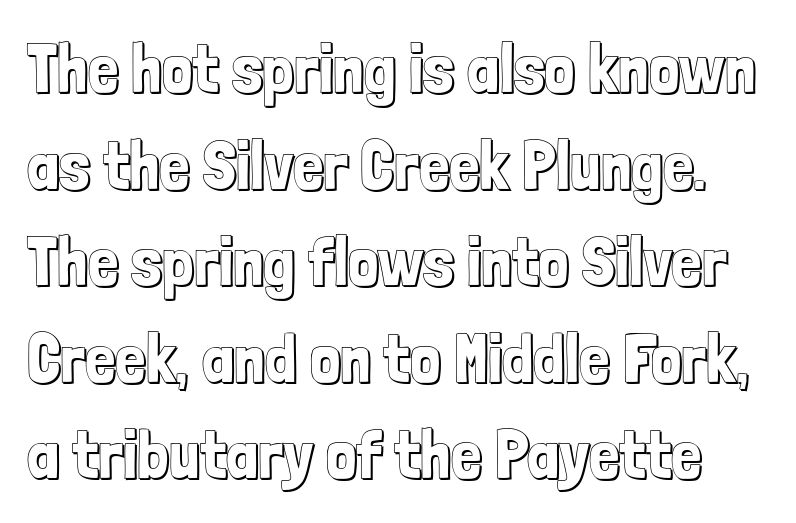
{"italic": "no", "width": "condensed", "x_height": "medium", "monospaced": "no", "underline": "no", "line_spacing": "normal", "line_spacing_ratio": 1.42, "letter_spacing": "normal", "letter_spacing_em": 0.0, "glyph_px": 68}
